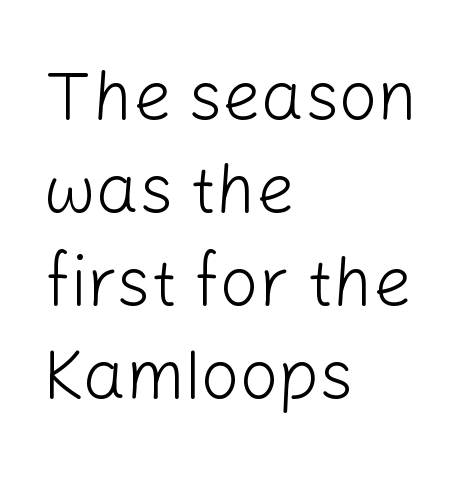
{"serif": "no", "italic": "no", "bold": "no", "weight": "light", "width": "normal", "stroke_contrast": "low", "x_height": "medium", "monospaced": "no", "underline": "no", "align": "left", "line_spacing": "normal", "line_spacing_ratio": 1.37, "letter_spacing": "normal", "letter_spacing_em": 0.0, "glyph_px": 68}
